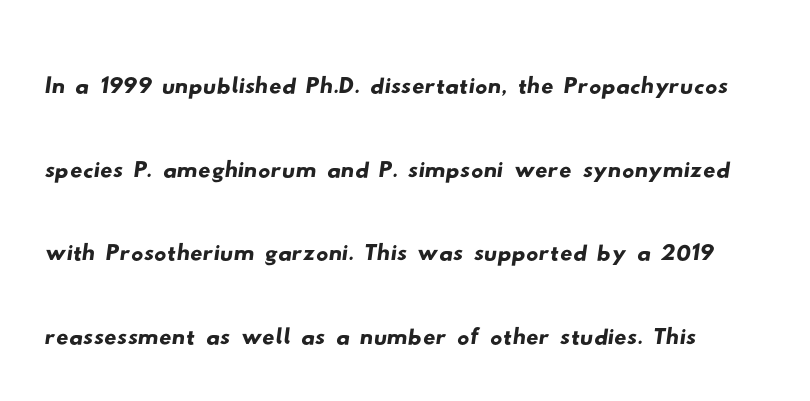
{"serif": "no", "width": "wide", "stroke_contrast": "low", "x_height": "small", "monospaced": "no", "underline": "no", "line_spacing": "normal", "line_spacing_ratio": 1.37, "letter_spacing": "normal", "letter_spacing_em": 0.0, "glyph_px": 61}
